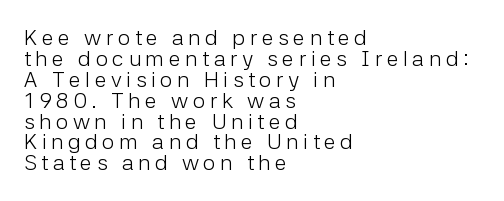
Every character sits straight up, as roman type does. The designer dialed line spacing down below the default. Spacing between characters has been opened up far beyond the box default. Weight class: somewhere from thin through regular.
